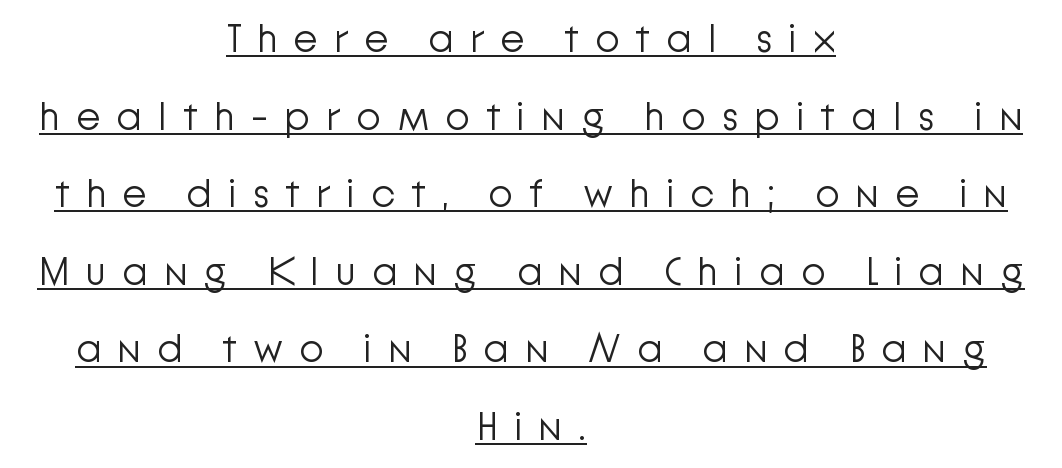
Q: Is the text bold? A: No.
Q: Is the text italic (slanted)? A: No, it is upright.
Q: Is the typeface a serif or a sans-serif typeface? A: Sans-serif.
Q: Is the text underlined? A: Yes.
Q: How is the paragraph aligned? A: Centered.
Q: Is the spacing between letters normal or unusually wide? A: Unusually wide.
Q: Is the spacing between lines tight, normal or loose? A: Loose.
Q: Width (condensed, normal, or wide)? A: Normal.
Q: Stroke contrast? A: Low.
Q: x-height? A: Medium.
Q: Monospaced? A: No.
